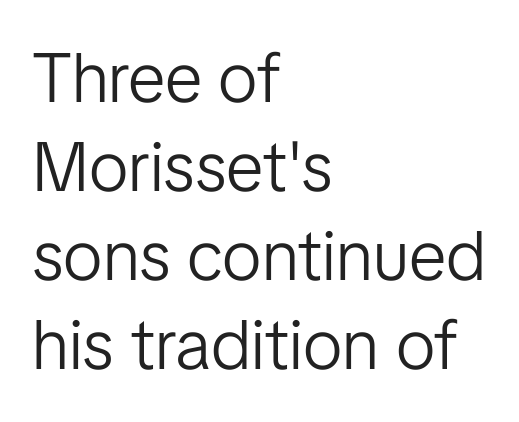
Q: Is the text bold? A: No.
Q: Is the text italic (slanted)? A: No, it is upright.
Q: Is the typeface a serif or a sans-serif typeface? A: Sans-serif.
Q: Is the text underlined? A: No.
Q: How is the paragraph aligned? A: Left-aligned.
Q: Is the spacing between letters normal or unusually wide? A: Normal.
Q: Is the spacing between lines tight, normal or loose? A: Normal.
Q: Width (condensed, normal, or wide)? A: Normal.
Q: Stroke contrast? A: Low.
Q: x-height? A: Medium.
Q: Monospaced? A: No.
